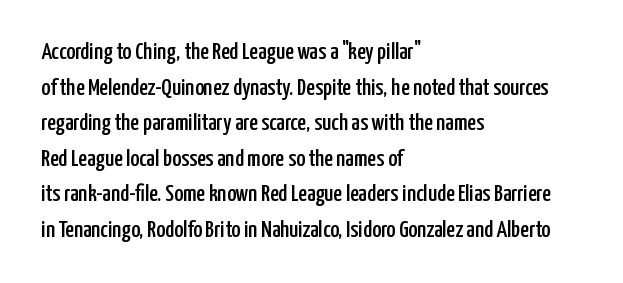
The lettering holds an erect, upright posture throughout. Inter-character spacing is left at the font's built-in metrics. The glyphs are unaccompanied by any horizontal stroke below them. Horizontal alignment here is leftward, the default for most running prose. Is there much room between lines? A standard amount, neither cramped nor airy.
